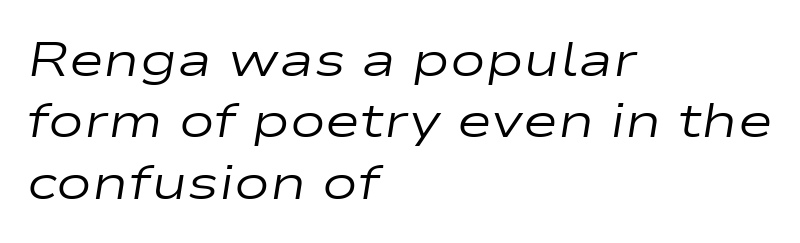
Q: Is the text bold? A: No.
Q: Is the text italic (slanted)? A: Yes, it leans right by about 9 degrees.
Q: Is the text underlined? A: No.
Q: How is the paragraph aligned? A: Left-aligned.
Q: Is the spacing between letters normal or unusually wide? A: Normal.
Q: Is the spacing between lines tight, normal or loose? A: Normal.
Q: Width (condensed, normal, or wide)? A: Wide.
Q: Stroke contrast? A: Low.
Q: x-height? A: Medium.
Q: Monospaced? A: No.
